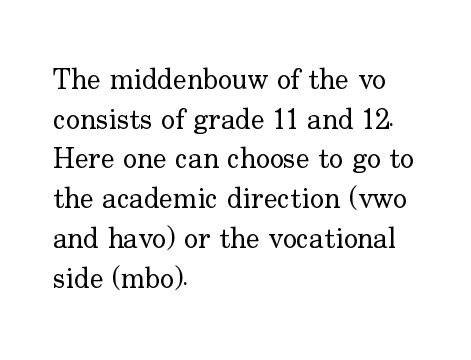
The image shows 29 px regular-weight serif type, upright; set left-aligned, normal line spacing (1.37x), normal letter spacing, not underlined; low stroke contrast and a small x-height.
